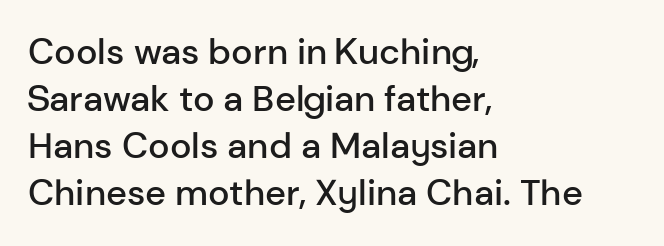
{"serif": "no", "italic": "no", "bold": "semi", "weight": "semibold", "width": "normal", "stroke_contrast": "low", "x_height": "medium", "monospaced": "no", "underline": "no", "align": "left", "line_spacing": "normal", "line_spacing_ratio": 1.31, "letter_spacing": "normal", "letter_spacing_em": 0.0, "glyph_px": 36}
